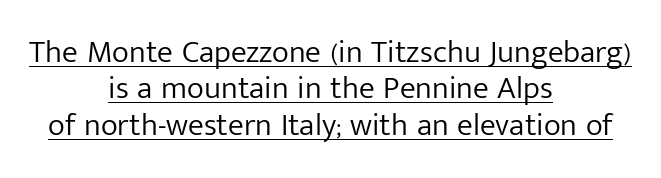
The image shows 32 px light sans-serif type, upright; set centered, tight line spacing (1.14x), normal letter spacing, underlined; low stroke contrast and a medium x-height.
